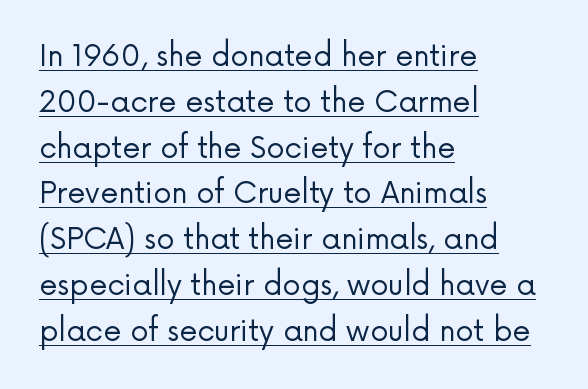
{"serif": "no", "italic": "no", "bold": "no", "weight": "regular", "width": "normal", "stroke_contrast": "low", "x_height": "medium", "monospaced": "no", "underline": "yes", "align": "left", "line_spacing": "normal", "line_spacing_ratio": 1.58, "letter_spacing": "normal", "letter_spacing_em": 0.0, "glyph_px": 29}
